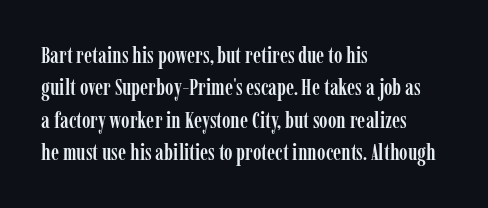
The image shows 23 px text type, upright; set left-aligned, normal line spacing (1.41x), normal letter spacing, not underlined.
